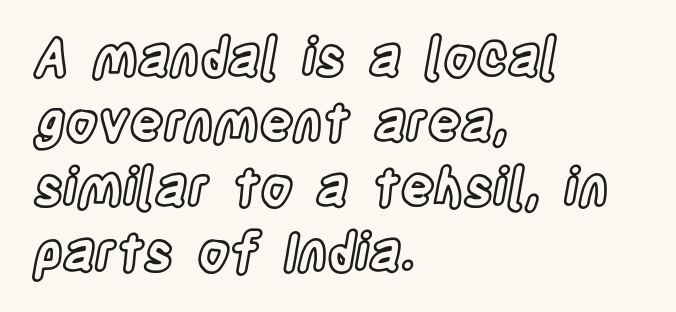
Observe the ordinary spacing: letters are neighbours, not strangers. The rendering uses natural spacing where letterforms have individual widths. The text block is weighted toward the left margin, trailing off unevenly rightward. Normally led — the rows are evenly, conventionally spaced. Underlining? Definitely not there.
